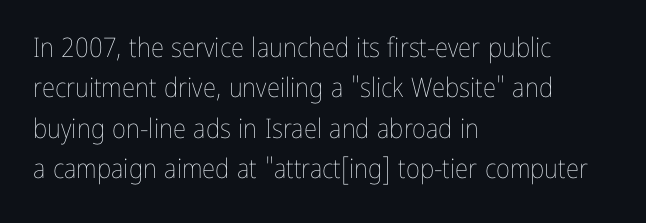
The passage shown stacks its lines at a standard gap. Students, note that the glyphs here touch the page at normal intervals. This reads as an unemphasized weight, regular at the heaviest. Typeset ragged right — the left edge is the straight one. No italicization has been applied; the sample stays upright.
